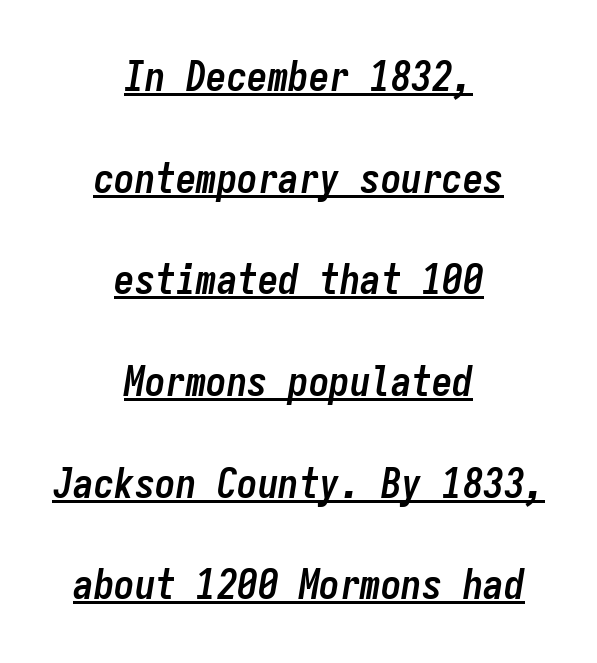
The image shows 41 px semibold, condensed type, italic (leaning right), monospaced; set centered, loose line spacing (2.48x), normal letter spacing, underlined; low stroke contrast and a medium x-height.
